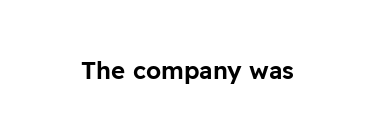
Q: Is the text italic (slanted)? A: No, it is upright.
Q: Is the text underlined? A: No.
Q: Is the spacing between letters normal or unusually wide? A: Normal.
